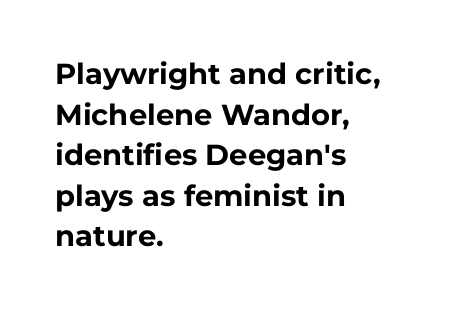
The image shows 29 px bold sans-serif type, upright; set left-aligned, normal line spacing (1.4x), normal letter spacing, not underlined; low stroke contrast and a medium x-height.
